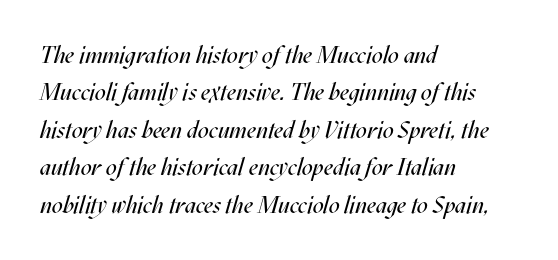
The image shows 24 px text type, italic (leaning right); set left-aligned, normal line spacing (1.56x), normal letter spacing, not underlined.
